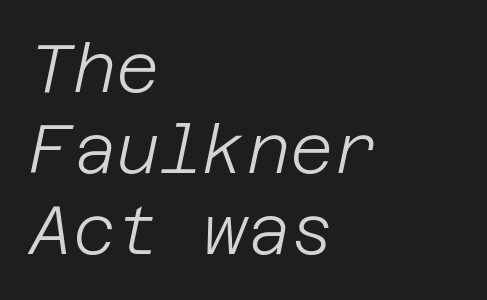
Caption: multi-line text, flush left, ragged right. Between one letter and the next there's only the usual sliver of space. Each stroke keeps to a modest, everyday thickness or less. Italic? Definitely — the glyphs are oblique. The specimen omits any rule beneath the text block's lines.
